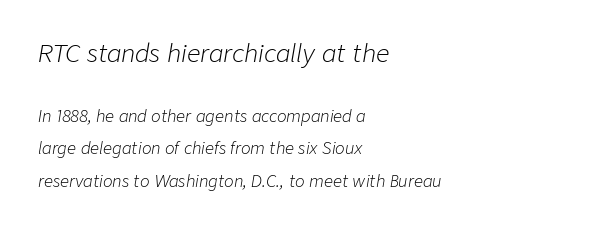
The image shows 24 px text type, italic (leaning right); set left-aligned, loose line spacing (2.03x), normal letter spacing, not underlined; the first (top) block is 1.5x larger.
